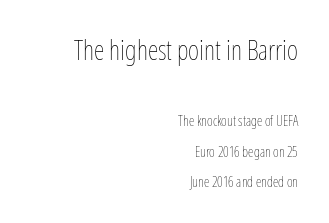
Q: Is the text bold? A: No.
Q: Is the text italic (slanted)? A: No, it is upright.
Q: Is the text underlined? A: No.
Q: How is the paragraph aligned? A: Right-aligned.
Q: Is the spacing between letters normal or unusually wide? A: Normal.
Q: Is the spacing between lines tight, normal or loose? A: Loose.
Q: Which block of text is set in a larger size, the first (top) or the second (bottom)? A: The first (top) one.
